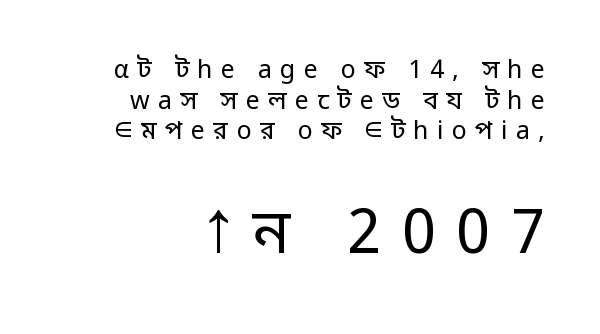
{"serif": "no", "italic": "no", "bold": "no", "weight": "regular", "width": "normal", "stroke_contrast": "low", "x_height": "medium", "monospaced": "no", "underline": "no", "align": "right", "line_spacing_ratio": 1.23, "letter_spacing": "wide", "letter_spacing_em": 0.33, "larger_block": "second", "size_ratio": 2.48, "glyph_px": 62}
